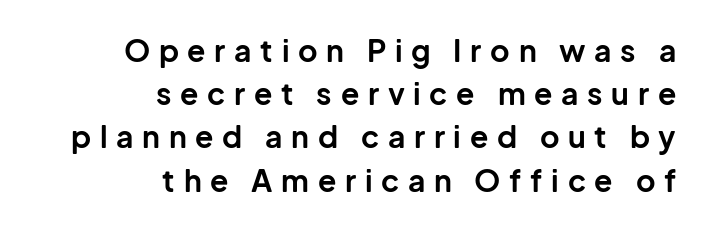
The image shows 30 px bold sans-serif type, upright; set right-aligned, normal line spacing (1.44x), unusually wide letter spacing (+0.29 em), not underlined; low stroke contrast and a medium x-height.
